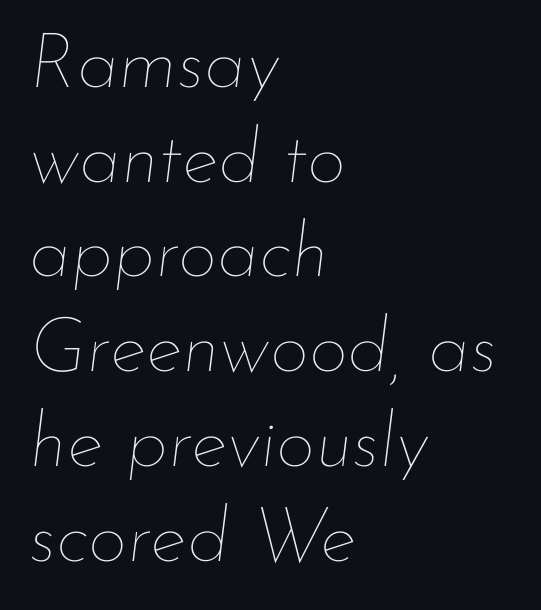
The image shows 77 px thin type, italic (leaning right); set left-aligned, line spacing 1.23x, normal letter spacing, not underlined; low stroke contrast and a small x-height.
